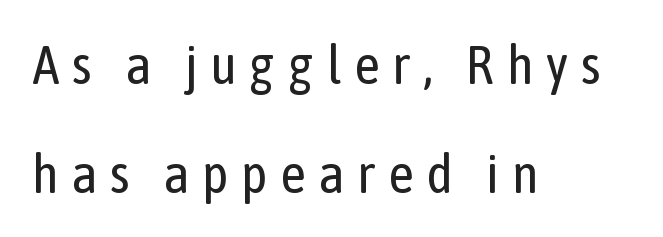
The image shows 55 px regular-weight, condensed sans-serif type, upright; set left-aligned, loose line spacing (1.98x), unusually wide letter spacing (+0.23 em), not underlined; low stroke contrast and a medium x-height.
